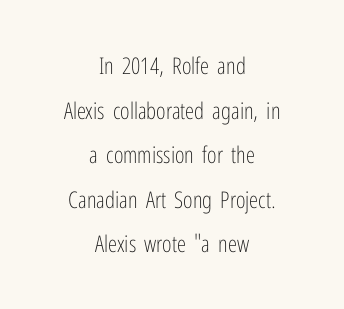
Nope, not italic — everything's standing straight. The line texture is even and compact thanks to regular tracking. Compared with a typical body face, this is equally light or lighter still. A bare baseline throughout the passage.
